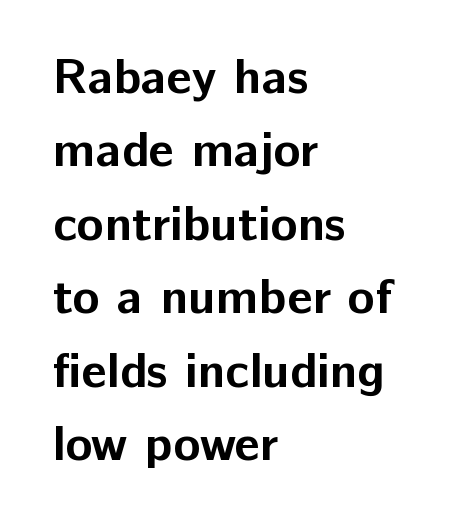
The image shows 50 px bold sans-serif type, upright; set left-aligned, normal line spacing (1.47x), normal letter spacing, not underlined; low stroke contrast and a medium x-height.
